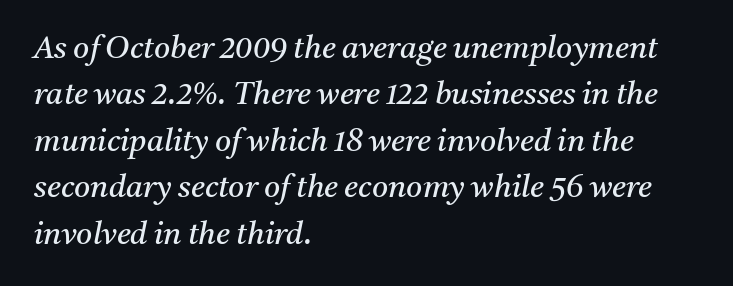
The image shows 31 px regular-weight serif type, italic (leaning right); set left-aligned, normal line spacing (1.5x), normal letter spacing, not underlined; medium stroke contrast and a medium x-height.
